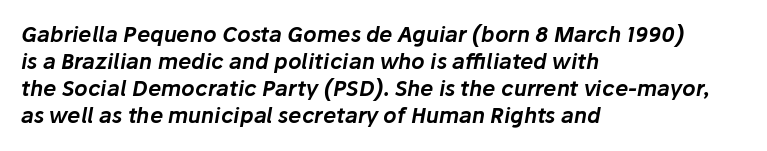
{"italic": "yes", "lean": "right", "slant_degrees": 10, "underline": "no", "align": "left", "line_spacing": "normal", "line_spacing_ratio": 1.29, "letter_spacing": "normal", "letter_spacing_em": 0.0, "glyph_px": 21}
